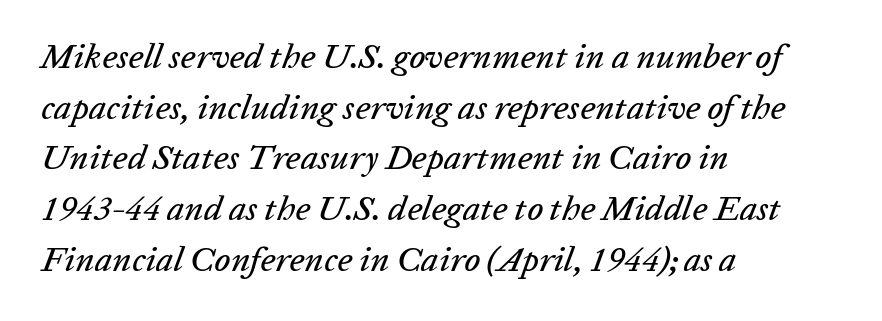
The image shows 35 px text type, italic (leaning right); set left-aligned, normal line spacing (1.45x), normal letter spacing, not underlined; low stroke contrast and a medium x-height.
